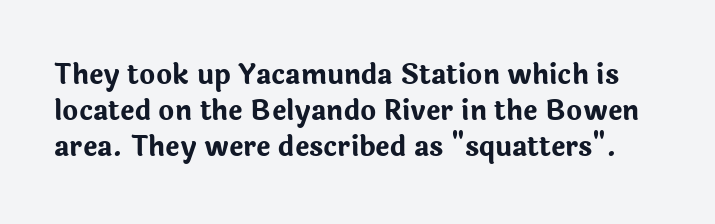
Q: Is the text bold? A: Yes.
Q: Is the text italic (slanted)? A: No, it is upright.
Q: Is the text underlined? A: No.
Q: Is the spacing between letters normal or unusually wide? A: Normal.
Q: Is the spacing between lines tight, normal or loose? A: Normal.
